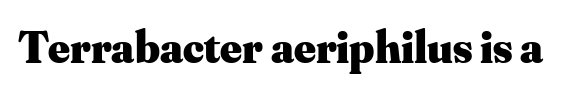
The image shows 46 px heavy serif type, upright; set normal letter spacing, not underlined; medium stroke contrast and a small x-height.
